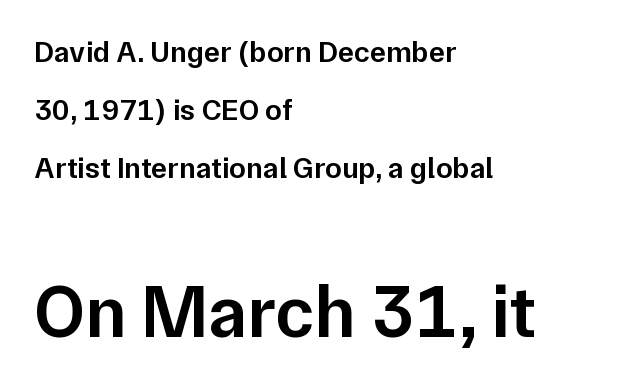
{"serif": "no", "italic": "no", "bold": "semi", "weight": "semibold", "width": "normal", "stroke_contrast": "low", "x_height": "medium", "monospaced": "no", "underline": "no", "align": "left", "line_spacing": "loose", "line_spacing_ratio": 1.94, "letter_spacing": "normal", "letter_spacing_em": 0.0, "larger_block": "second", "size_ratio": 2.47, "glyph_px": 74}
